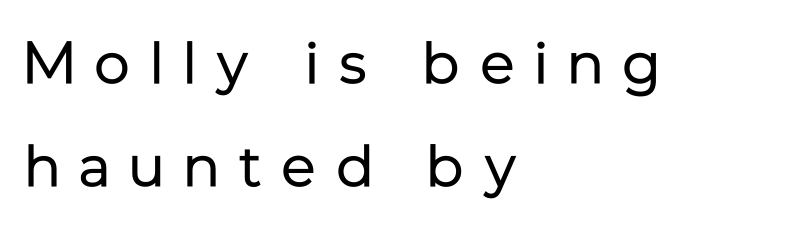
{"serif": "no", "italic": "no", "bold": "no", "weight": "regular", "width": "normal", "stroke_contrast": "low", "x_height": "medium", "monospaced": "no", "underline": "no", "align": "left", "line_spacing_ratio": 1.75, "letter_spacing": "wide", "letter_spacing_em": 0.34, "glyph_px": 59}
